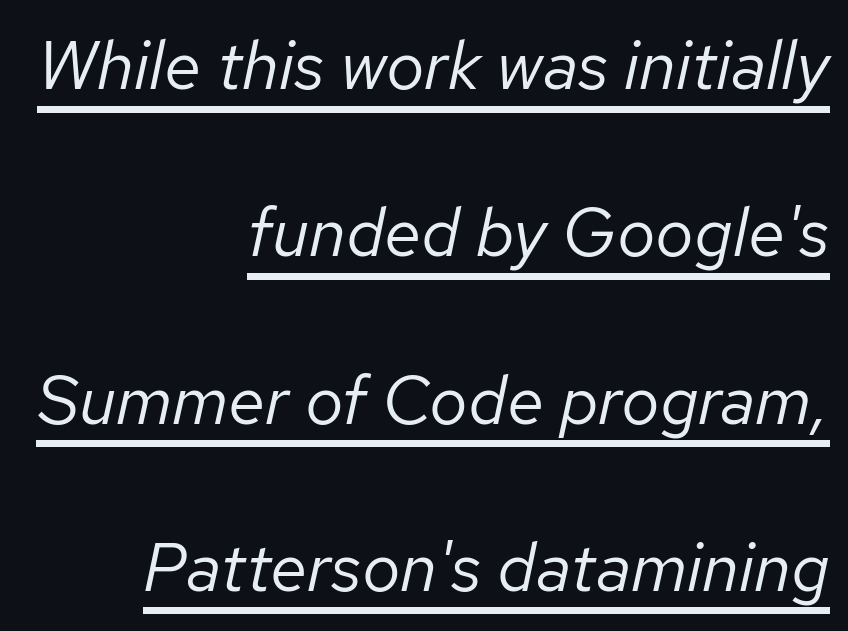
{"italic": "yes", "lean": "right", "slant_degrees": 12, "bold": "no", "weight": "regular", "width": "normal", "stroke_contrast": "low", "x_height": "medium", "monospaced": "no", "underline": "yes", "align": "right", "line_spacing": "loose", "line_spacing_ratio": 2.46, "letter_spacing": "normal", "letter_spacing_em": 0.0, "glyph_px": 68}
